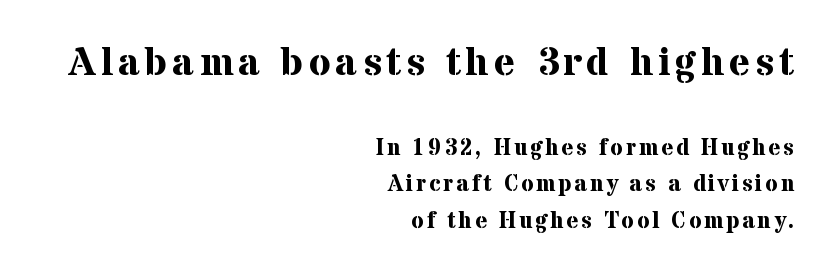
No italicization has been applied; the sample stays upright. The zone under the glyphs is completely vacant. The font is running at its bold setting. Large over small — that's the arrangement of the two blocks here. This sample is right-justified, so line beginnings fall wherever the words allow. Here the designer chose a conventional face with non-uniform glyph widths.
